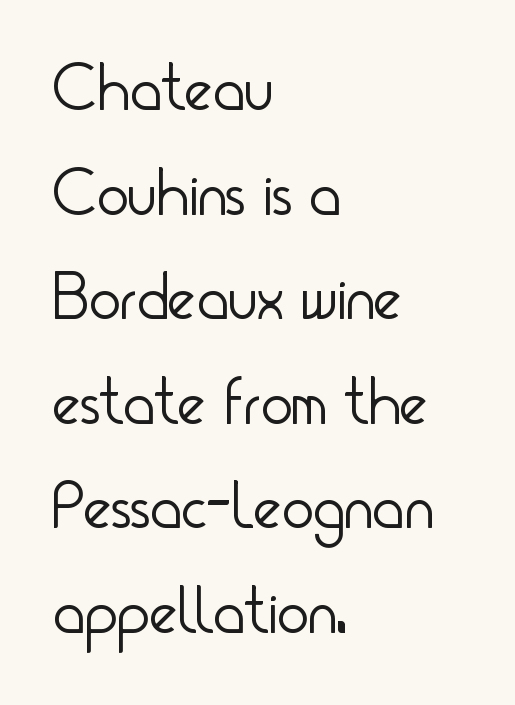
Q: Is the text bold? A: No.
Q: Is the text italic (slanted)? A: No, it is upright.
Q: Is the typeface a serif or a sans-serif typeface? A: Sans-serif.
Q: Is the text underlined? A: No.
Q: How is the paragraph aligned? A: Left-aligned.
Q: Is the spacing between letters normal or unusually wide? A: Normal.
Q: Is the spacing between lines tight, normal or loose? A: Normal.
Q: Width (condensed, normal, or wide)? A: Condensed.
Q: Stroke contrast? A: Low.
Q: x-height? A: Small.
Q: Monospaced? A: No.
